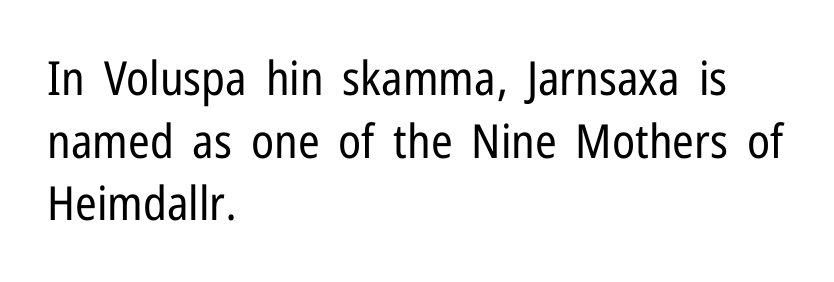
Q: Is the text bold? A: No.
Q: Is the text italic (slanted)? A: No, it is upright.
Q: Is the typeface a serif or a sans-serif typeface? A: Sans-serif.
Q: Is the text underlined? A: No.
Q: How is the paragraph aligned? A: Left-aligned.
Q: Is the spacing between letters normal or unusually wide? A: Normal.
Q: Is the spacing between lines tight, normal or loose? A: Normal.
Q: Width (condensed, normal, or wide)? A: Condensed.
Q: Stroke contrast? A: Low.
Q: x-height? A: Medium.
Q: Monospaced? A: No.
